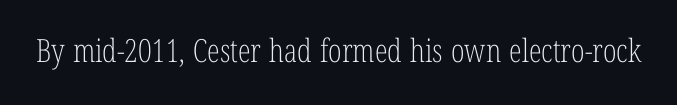
Q: Is the text bold? A: No.
Q: Is the text italic (slanted)? A: No, it is upright.
Q: Is the typeface a serif or a sans-serif typeface? A: Serif.
Q: Is the text underlined? A: No.
Q: Is the spacing between letters normal or unusually wide? A: Normal.
Q: Width (condensed, normal, or wide)? A: Condensed.
Q: Stroke contrast? A: Low.
Q: x-height? A: Medium.
Q: Monospaced? A: No.
